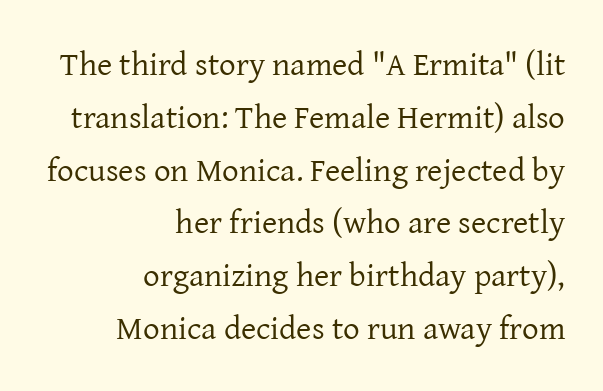
{"serif": "yes", "italic": "no", "bold": "no", "weight": "regular", "width": "normal", "stroke_contrast": "low", "x_height": "medium", "monospaced": "no", "underline": "no", "align": "right", "line_spacing": "normal", "line_spacing_ratio": 1.6, "letter_spacing": "normal", "letter_spacing_em": 0.0, "glyph_px": 33}
